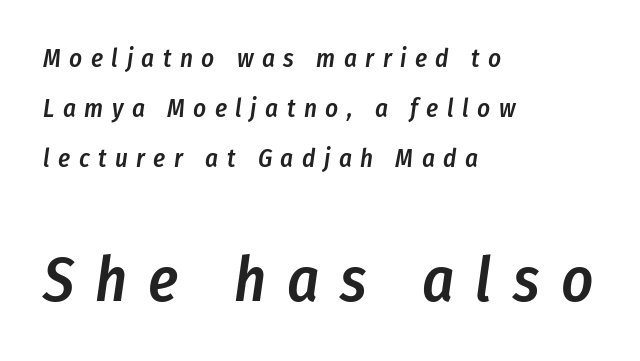
The image shows 62 px semibold, condensed type, italic (leaning right); set left-aligned, loose line spacing (2.0x), unusually wide letter spacing (+0.34 em), not underlined; the second (bottom) block is 2.48x larger; low stroke contrast and a medium x-height.
